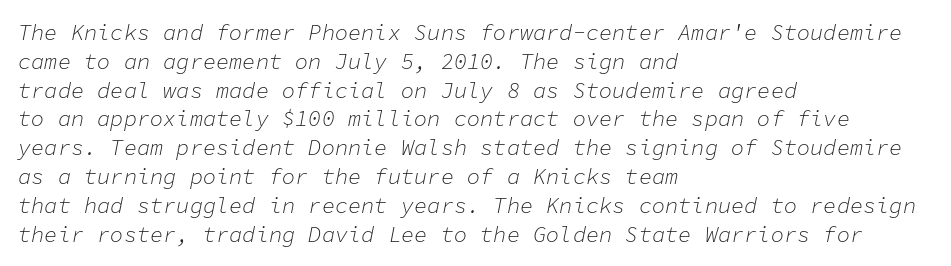
{"italic": "yes", "lean": "right", "slant_degrees": 11, "bold": "no", "underline": "no", "align": "left", "line_spacing": "normal", "line_spacing_ratio": 1.31, "letter_spacing": "normal", "letter_spacing_em": 0.0, "glyph_px": 22}
